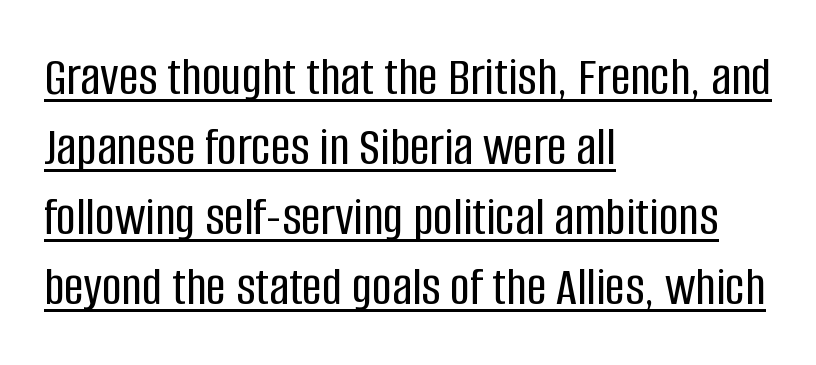
The image shows 55 px condensed sans-serif type, upright; set left-aligned, normal line spacing (1.27x), normal letter spacing, underlined; low stroke contrast and a large x-height.
